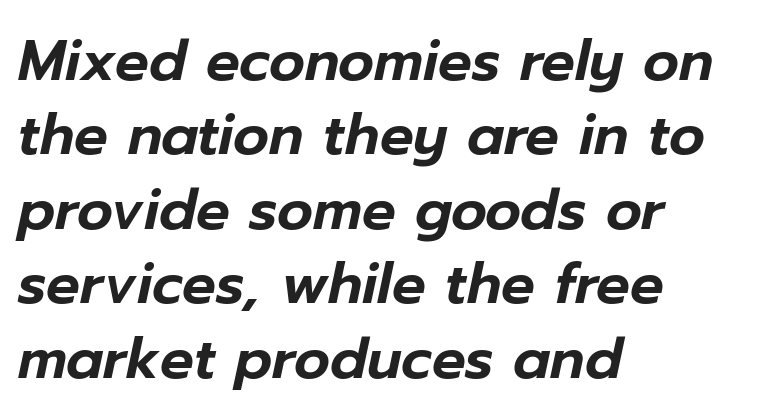
Q: Is the text italic (slanted)? A: Yes, it leans right by about 12 degrees.
Q: Is the text underlined? A: No.
Q: How is the paragraph aligned? A: Left-aligned.
Q: Is the spacing between letters normal or unusually wide? A: Normal.
Q: Is the spacing between lines tight, normal or loose? A: Normal.
Q: Width (condensed, normal, or wide)? A: Normal.
Q: Stroke contrast? A: Low.
Q: x-height? A: Medium.
Q: Monospaced? A: No.
